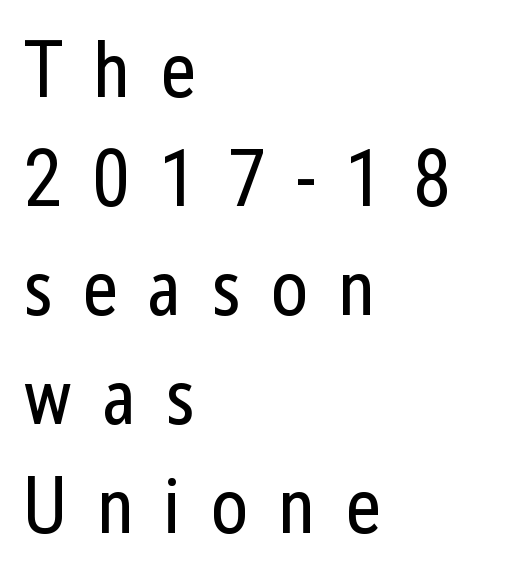
Q: Is the text bold? A: No.
Q: Is the text italic (slanted)? A: No, it is upright.
Q: Is the typeface a serif or a sans-serif typeface? A: Sans-serif.
Q: Is the text underlined? A: No.
Q: How is the paragraph aligned? A: Left-aligned.
Q: Is the spacing between letters normal or unusually wide? A: Unusually wide.
Q: Is the spacing between lines tight, normal or loose? A: Normal.
Q: Width (condensed, normal, or wide)? A: Condensed.
Q: Stroke contrast? A: Low.
Q: x-height? A: Medium.
Q: Monospaced? A: No.
